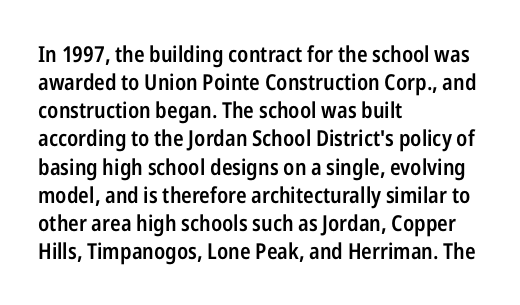
The image shows 22 px text type, upright; set left-aligned, normal line spacing (1.28x), normal letter spacing, not underlined.
